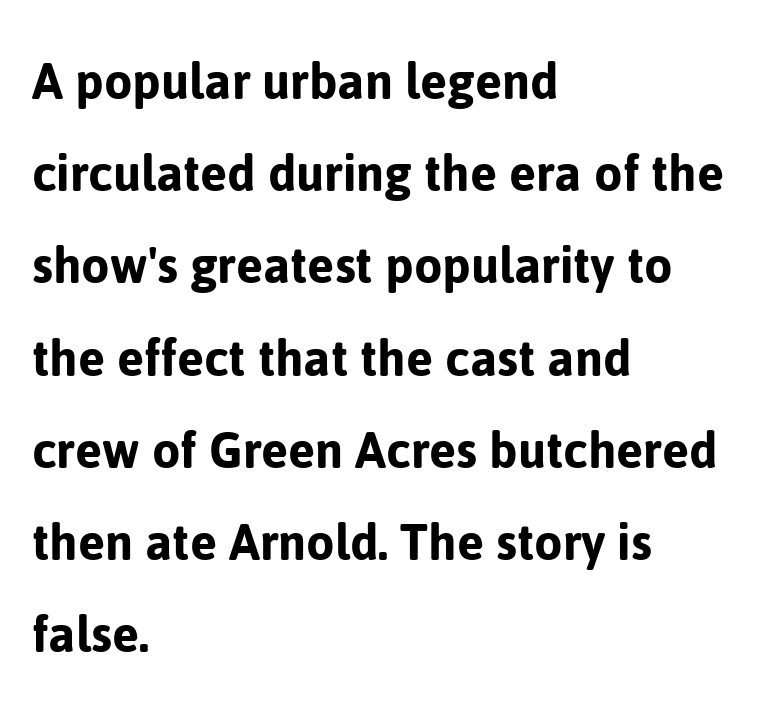
The image shows 58 px sans-serif type, upright; set left-aligned, normal line spacing (1.59x), normal letter spacing, not underlined; low stroke contrast and a medium x-height.
